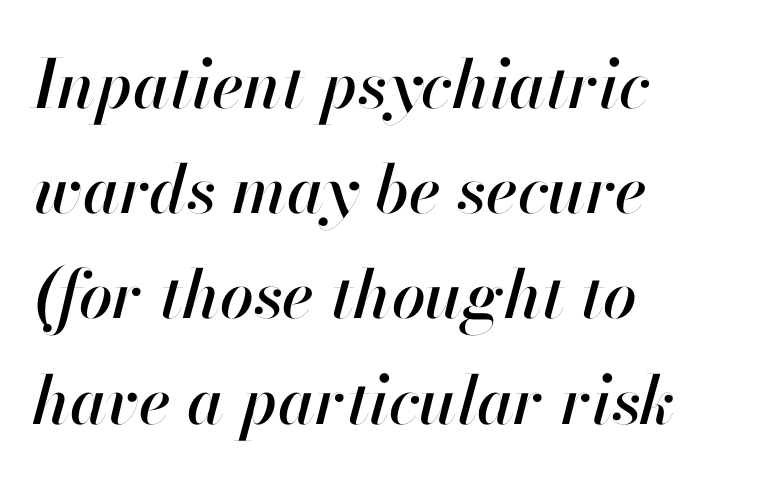
{"italic": "yes", "lean": "right", "slant_degrees": 13, "width": "normal", "stroke_contrast": "high", "x_height": "small", "monospaced": "no", "underline": "no", "align": "left", "line_spacing": "normal", "line_spacing_ratio": 1.57, "letter_spacing": "normal", "letter_spacing_em": 0.0, "glyph_px": 67}
